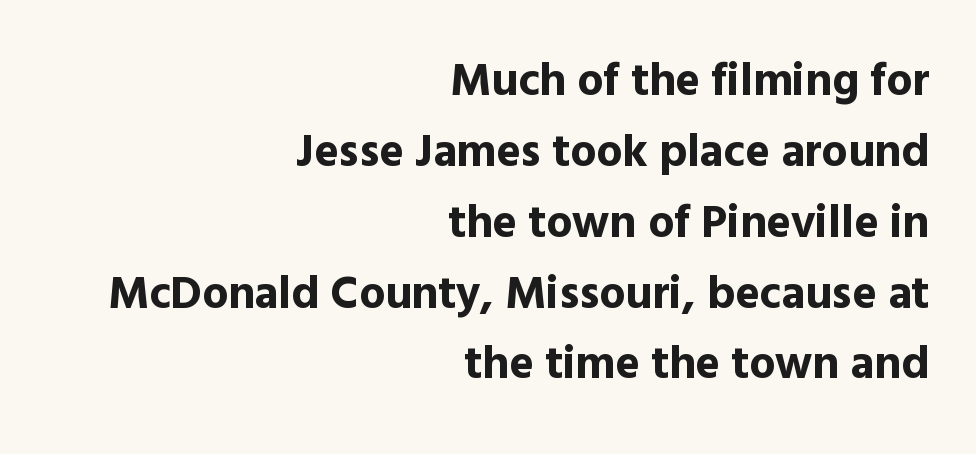
Q: Is the text bold? A: Yes.
Q: Is the text italic (slanted)? A: No, it is upright.
Q: Is the typeface a serif or a sans-serif typeface? A: Sans-serif.
Q: Is the text underlined? A: No.
Q: How is the paragraph aligned? A: Right-aligned.
Q: Is the spacing between letters normal or unusually wide? A: Normal.
Q: Is the spacing between lines tight, normal or loose? A: Normal.
Q: Width (condensed, normal, or wide)? A: Normal.
Q: x-height? A: Medium.
Q: Monospaced? A: No.
